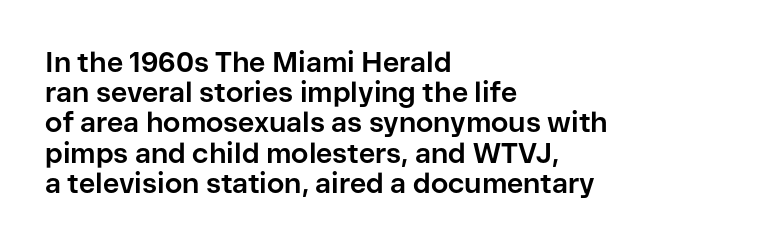
{"serif": "no", "italic": "no", "bold": "yes", "weight": "bold", "width": "normal", "stroke_contrast": "low", "x_height": "medium", "monospaced": "no", "underline": "no", "align": "left", "line_spacing": "tight", "line_spacing_ratio": 1.08, "letter_spacing": "normal", "letter_spacing_em": 0.0, "glyph_px": 28}
